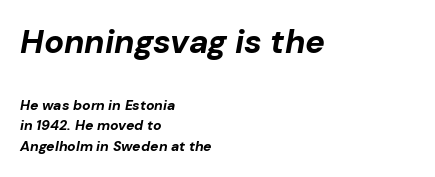
{"italic": "yes", "lean": "right", "slant_degrees": 10, "bold": "yes", "weight": "bold", "width": "normal", "stroke_contrast": "low", "x_height": "medium", "monospaced": "no", "underline": "no", "align": "left", "line_spacing": "normal", "line_spacing_ratio": 1.49, "letter_spacing": "normal", "letter_spacing_em": 0.0, "larger_block": "first", "size_ratio": 2.36, "glyph_px": 33}
